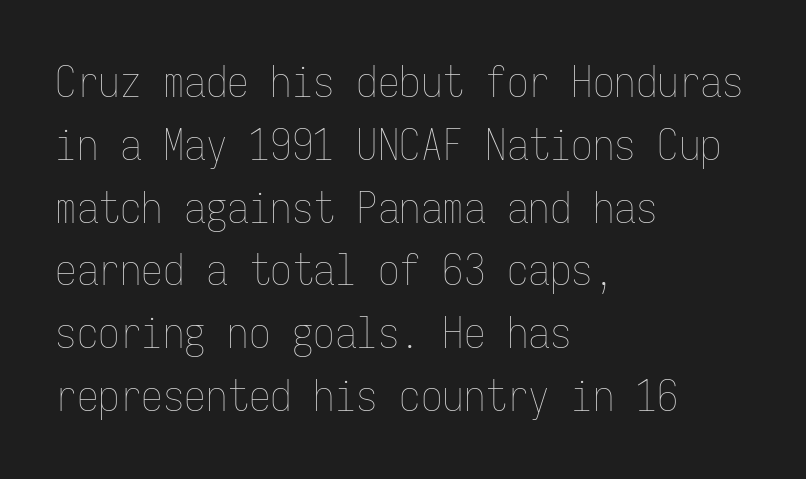
Nobody touched the tracking dial on this one. Stroke mass is kept to a normal reading level or below. Beneath every word, the page is bare. Summary of vertical rhythm: regular, with standard interline spacing. The type sits square on the baseline with zero lean.
